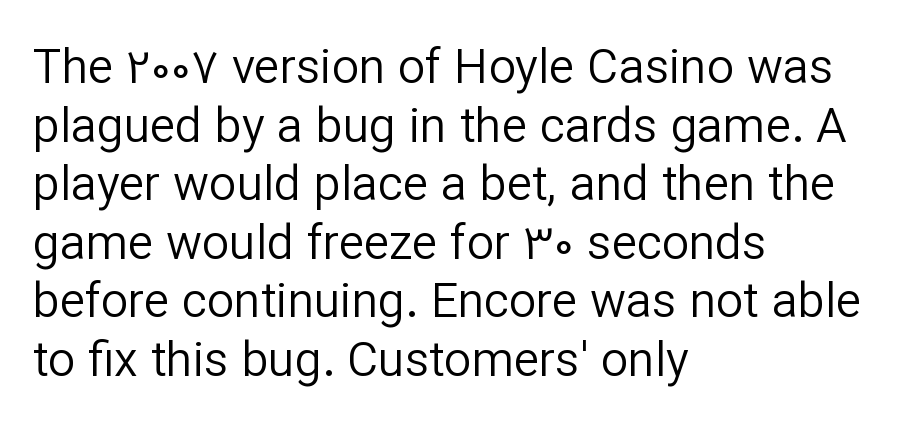
Honestly, there is no underline to notice here at all. A typesetter would call this proportional, since set widths differ per character. Each word holds together tightly as a unit, with standard inter-letter gaps. On a weight scale, this lands at 450 or below. The rag falls on the right side of this text block. Letterform terminals end flat and unadorned throughout the passage.
